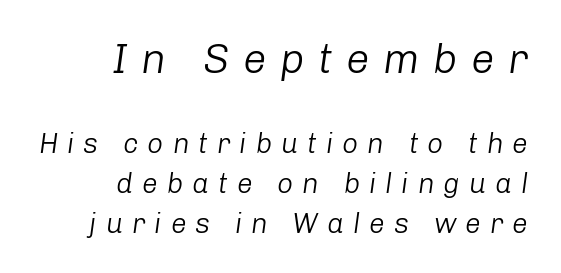
{"italic": "yes", "lean": "right", "slant_degrees": 8, "bold": "no", "weight": "light", "width": "normal", "stroke_contrast": "low", "x_height": "medium", "monospaced": "no", "underline": "no", "align": "right", "line_spacing": "normal", "line_spacing_ratio": 1.42, "letter_spacing": "wide", "letter_spacing_em": 0.32, "larger_block": "first", "size_ratio": 1.5, "glyph_px": 42}
